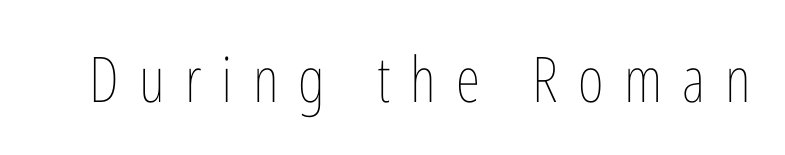
The image shows 63 px thin, condensed type, upright; set unusually wide letter spacing (+0.32 em), not underlined; low stroke contrast and a medium x-height.
